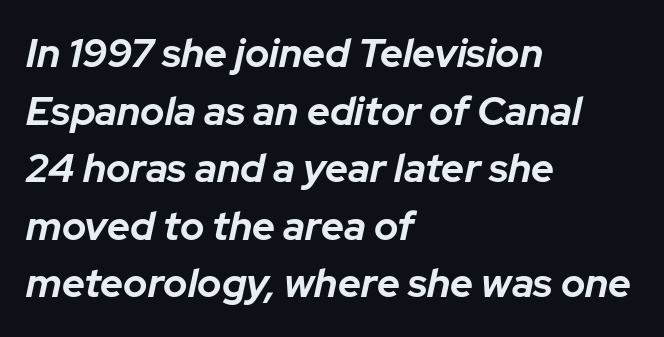
The image shows 40 px bold type, italic (leaning right); set left-aligned, normal line spacing (1.44x), normal letter spacing, not underlined; low stroke contrast and a medium x-height.
